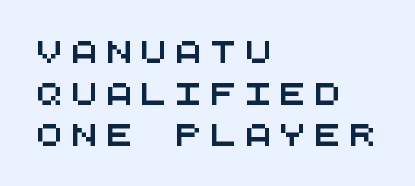
Q: Is the text underlined? A: No.
Q: How is the paragraph aligned? A: Left-aligned.
Q: Is the spacing between letters normal or unusually wide? A: Unusually wide.
